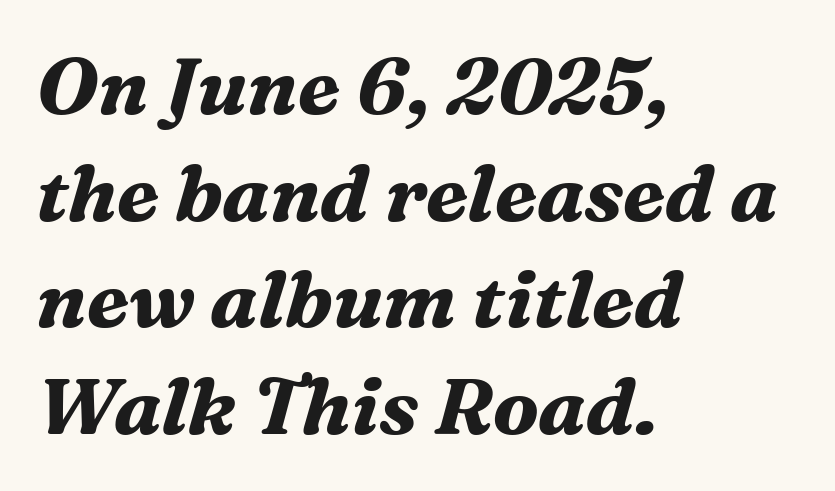
The image shows 79 px bold serif type, italic (leaning right); set left-aligned, normal line spacing (1.35x), normal letter spacing, not underlined; medium stroke contrast and a medium x-height.
